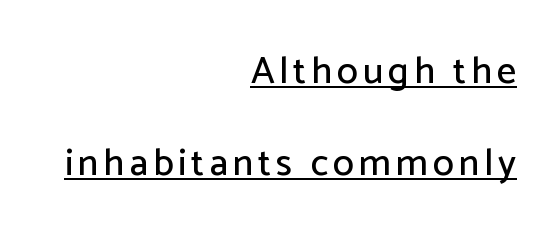
{"serif": "no", "italic": "no", "width": "normal", "stroke_contrast": "low", "x_height": "medium", "monospaced": "no", "underline": "yes", "align": "right", "line_spacing": "loose", "line_spacing_ratio": 2.41, "glyph_px": 38}
